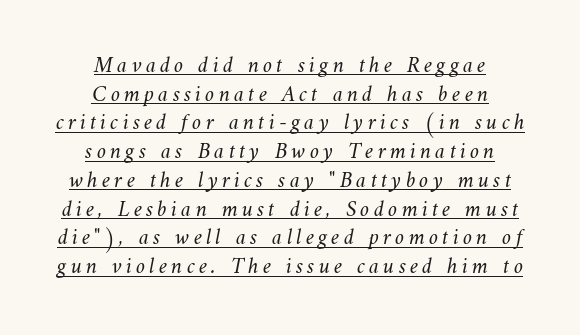
Q: Is the text bold? A: No.
Q: Is the text underlined? A: Yes.
Q: How is the paragraph aligned? A: Centered.
Q: Is the spacing between lines tight, normal or loose? A: Normal.
